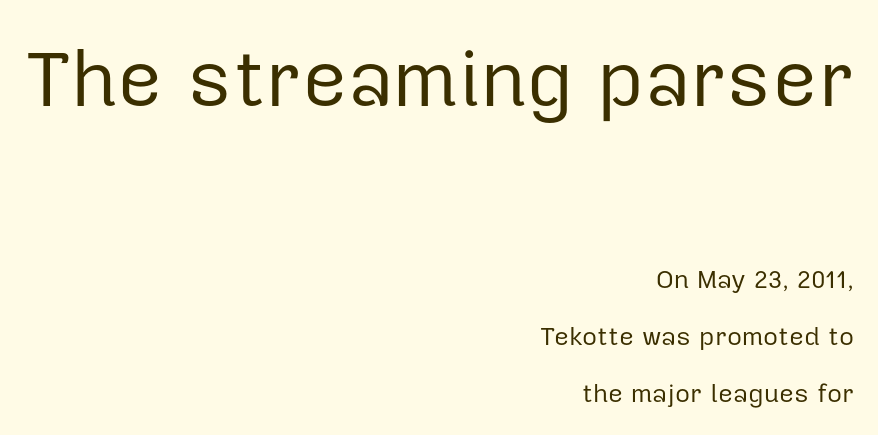
The image shows 79 px regular-weight sans-serif type, upright; set right-aligned, loose line spacing (2.2x), normal letter spacing, not underlined; the first (top) block is 3.04x larger; low stroke contrast and a medium x-height.
